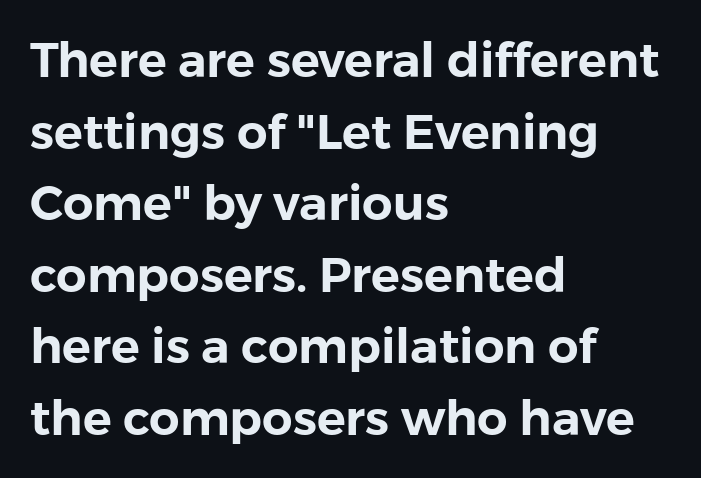
The image shows 48 px sans-serif type, upright; set left-aligned, normal line spacing (1.49x), normal letter spacing, not underlined; low stroke contrast and a medium x-height.
